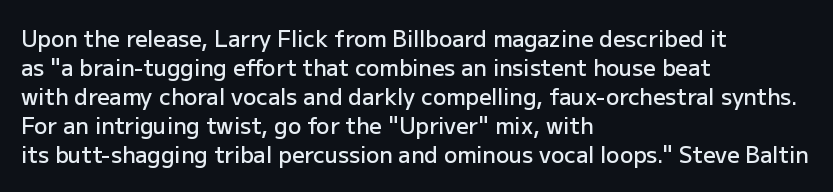
The image shows 22 px text type, upright; set left-aligned, normal line spacing (1.32x), normal letter spacing, not underlined.
